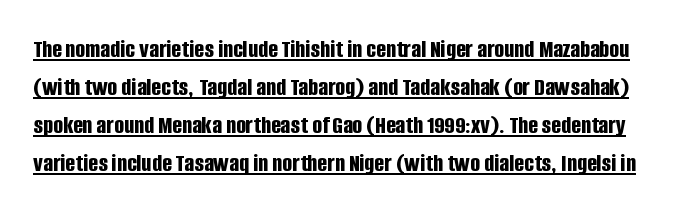
{"italic": "no", "bold": "yes", "underline": "yes", "line_spacing": "normal", "line_spacing_ratio": 1.46, "letter_spacing": "normal", "letter_spacing_em": 0.0, "glyph_px": 26}
